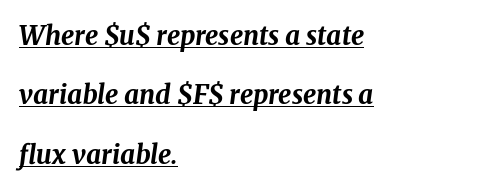
Q: Is the text bold? A: Yes.
Q: Is the text italic (slanted)? A: Yes, it leans right by about 8 degrees.
Q: Is the text underlined? A: Yes.
Q: How is the paragraph aligned? A: Left-aligned.
Q: Is the spacing between letters normal or unusually wide? A: Normal.
Q: Is the spacing between lines tight, normal or loose? A: Loose.
